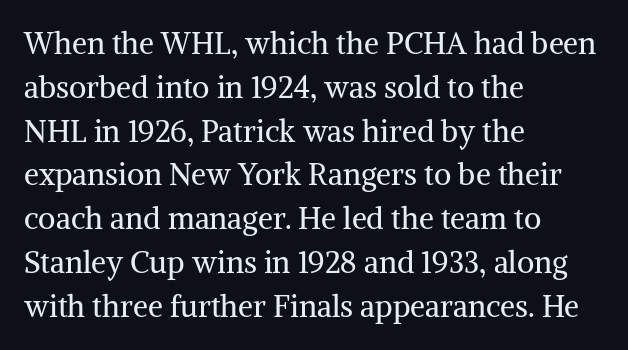
{"serif": "yes", "italic": "no", "bold": "no", "weight": "regular", "width": "normal", "stroke_contrast": "medium", "x_height": "medium", "monospaced": "no", "underline": "no", "align": "left", "line_spacing": "normal", "line_spacing_ratio": 1.46, "letter_spacing": "normal", "letter_spacing_em": 0.0, "glyph_px": 30}
